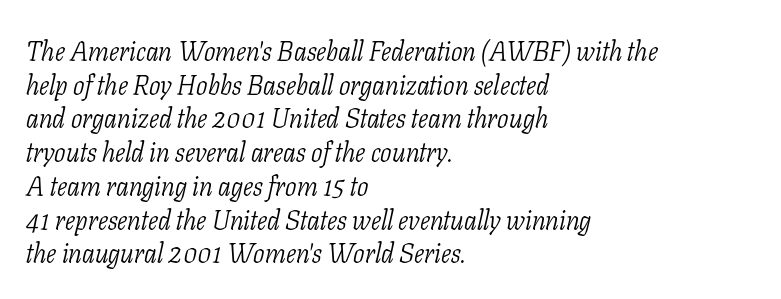
Nobody touched the tracking dial on this one. Weight: in the light-to-regular range. Every character sits at an angle, as italics do. Quick note: underline off.
